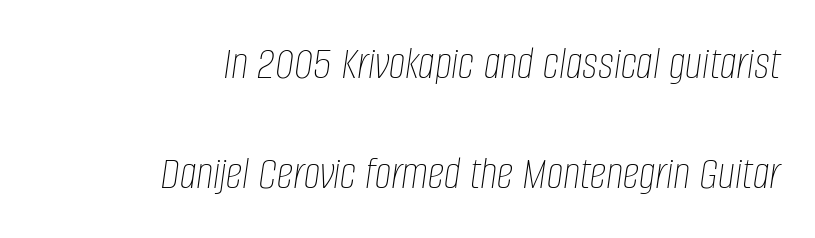
The image shows 47 px thin, condensed type, italic (leaning right); set right-aligned, loose line spacing (2.34x), normal letter spacing, not underlined; low stroke contrast and a large x-height.
